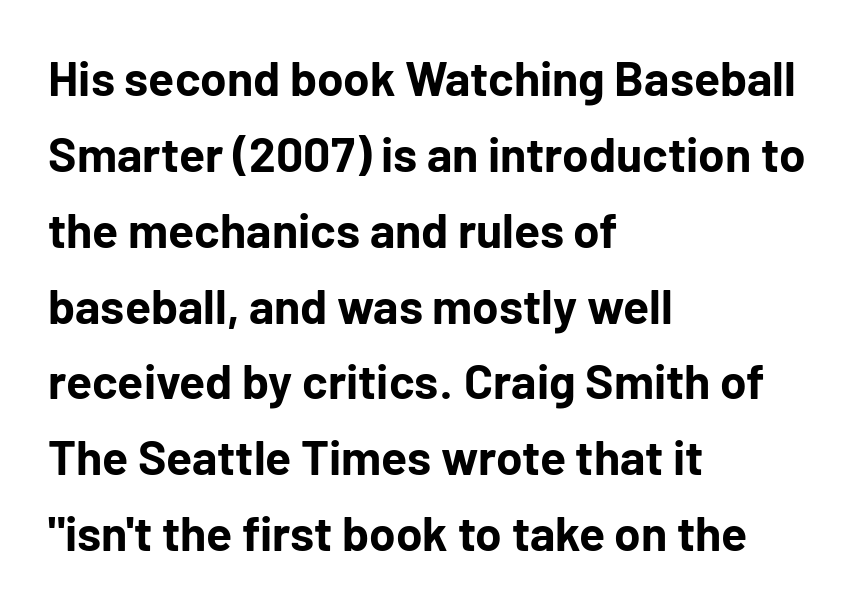
Q: Is the text bold? A: Yes.
Q: Is the text italic (slanted)? A: No, it is upright.
Q: Is the typeface a serif or a sans-serif typeface? A: Sans-serif.
Q: Is the text underlined? A: No.
Q: How is the paragraph aligned? A: Left-aligned.
Q: Is the spacing between letters normal or unusually wide? A: Normal.
Q: Is the spacing between lines tight, normal or loose? A: Normal.
Q: Width (condensed, normal, or wide)? A: Normal.
Q: Stroke contrast? A: Low.
Q: x-height? A: Medium.
Q: Monospaced? A: No.
